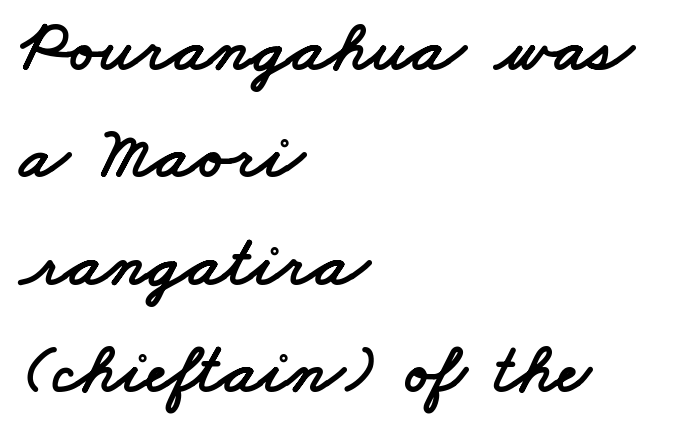
Alignment: flush left. A typesetter would call this zero additional tracking. Does the type have serifs? No, each stem ends abruptly. How would I describe the line gaps? Plain and ordinary.
